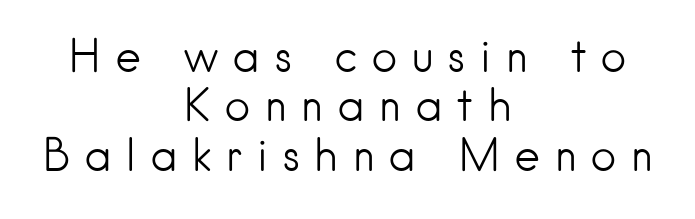
Heaviness? Minimal to ordinary, like unemphasized prose. The designer dialed line spacing down below the default. This is roman type, the default non-slanted kind. The face used here is proportionally spaced, like ordinary book or web type.
